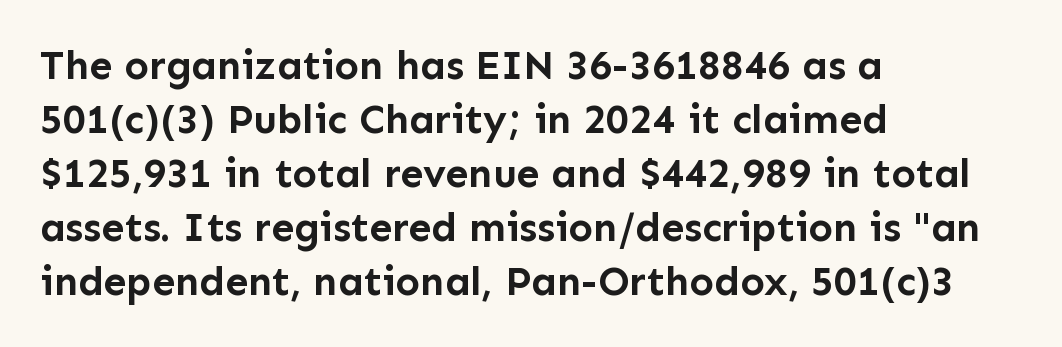
Q: Is the text bold? A: Yes.
Q: Is the text italic (slanted)? A: No, it is upright.
Q: Is the typeface a serif or a sans-serif typeface? A: Sans-serif.
Q: Is the text underlined? A: No.
Q: How is the paragraph aligned? A: Left-aligned.
Q: Is the spacing between letters normal or unusually wide? A: Normal.
Q: Is the spacing between lines tight, normal or loose? A: Normal.
Q: Width (condensed, normal, or wide)? A: Normal.
Q: Stroke contrast? A: Low.
Q: x-height? A: Medium.
Q: Monospaced? A: No.
